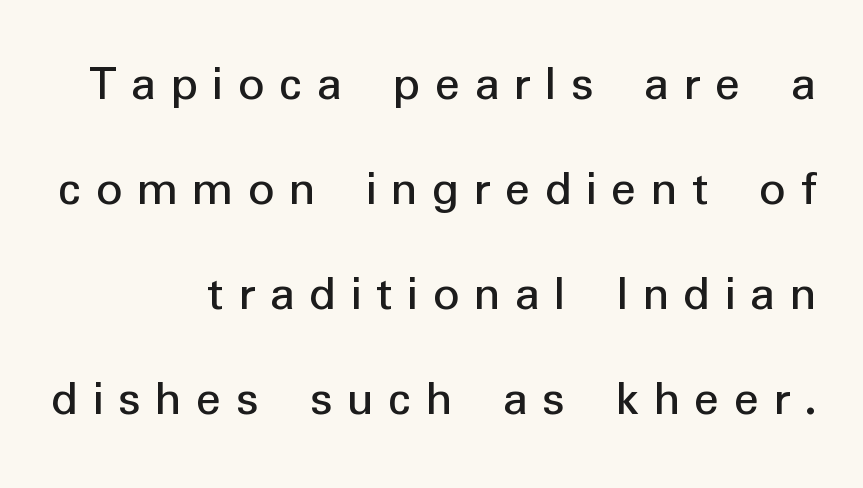
The image shows 52 px regular-weight sans-serif type, upright; set right-aligned, loose line spacing (2.02x), unusually wide letter spacing (+0.28 em), not underlined; low stroke contrast and a medium x-height.
